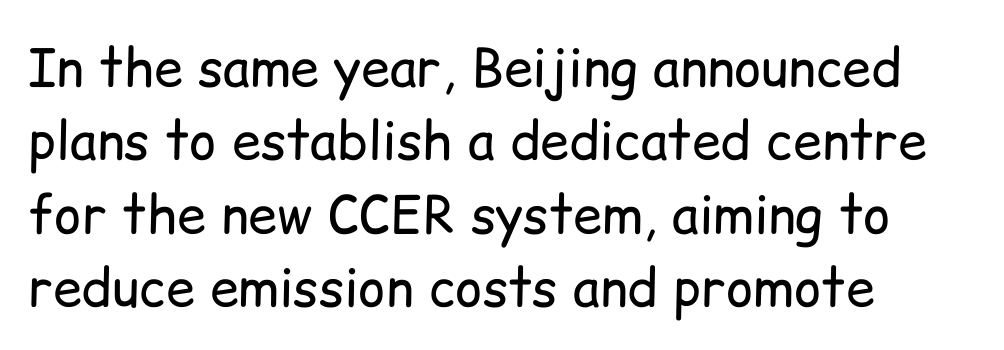
The image shows 52 px regular-weight sans-serif type, upright; set left-aligned, normal line spacing (1.41x), normal letter spacing, not underlined; low stroke contrast and a medium x-height.
